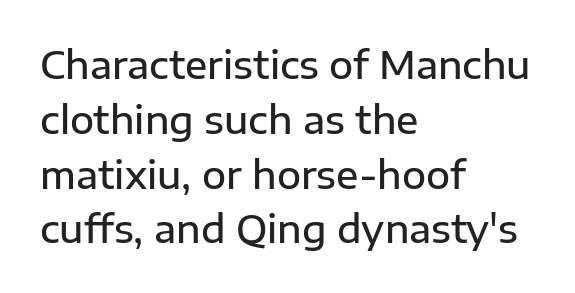
Q: Is the text bold? A: Semi-bold.
Q: Is the text italic (slanted)? A: No, it is upright.
Q: Is the typeface a serif or a sans-serif typeface? A: Sans-serif.
Q: Is the text underlined? A: No.
Q: How is the paragraph aligned? A: Left-aligned.
Q: Is the spacing between letters normal or unusually wide? A: Normal.
Q: Is the spacing between lines tight, normal or loose? A: Normal.
Q: Width (condensed, normal, or wide)? A: Normal.
Q: Stroke contrast? A: Low.
Q: x-height? A: Medium.
Q: Monospaced? A: No.
